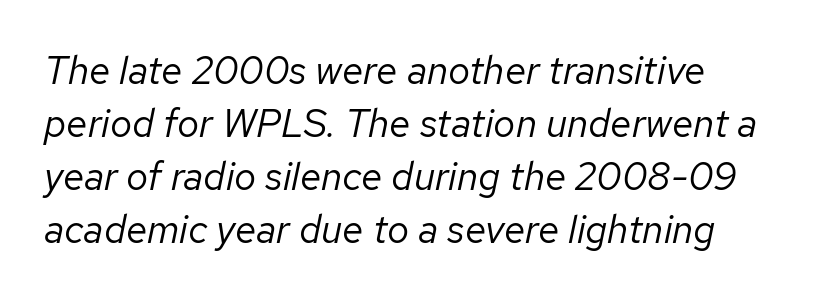
{"italic": "yes", "lean": "right", "slant_degrees": 12, "bold": "no", "weight": "regular", "width": "normal", "stroke_contrast": "low", "x_height": "medium", "monospaced": "no", "underline": "no", "align": "left", "line_spacing": "normal", "line_spacing_ratio": 1.36, "letter_spacing": "normal", "letter_spacing_em": 0.0, "glyph_px": 39}
